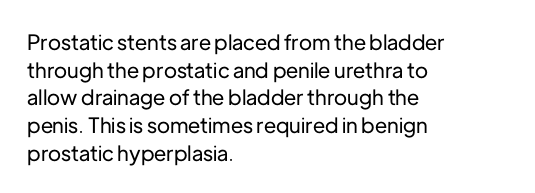
Q: Is the text italic (slanted)? A: No, it is upright.
Q: Is the text underlined? A: No.
Q: How is the paragraph aligned? A: Left-aligned.
Q: Is the spacing between letters normal or unusually wide? A: Normal.
Q: Is the spacing between lines tight, normal or loose? A: Normal.
